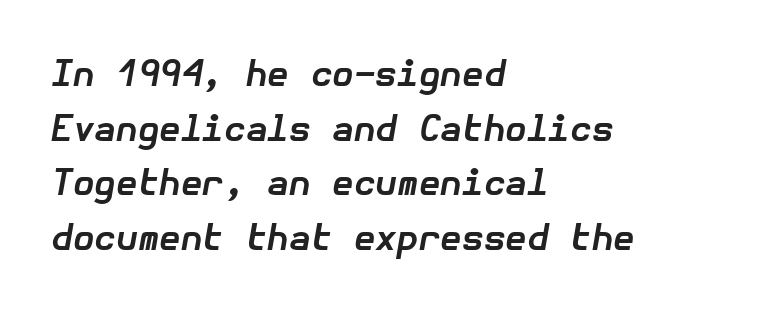
The image shows 35 px bold type, italic (leaning right); set left-aligned, normal line spacing (1.56x), normal letter spacing, not underlined; low stroke contrast and a medium x-height.
